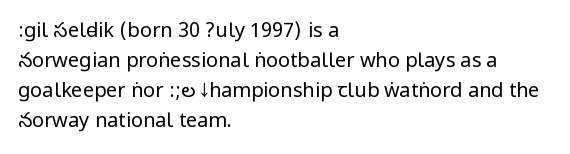
The face looks like a standard text weight, possibly lighter. A normal amount of white space separates one row of letters from the next. Line beginnings align vertically; line endings do not. The horizontal fit of the characters is conventional and even. The passage shown is not underscored anywhere.
